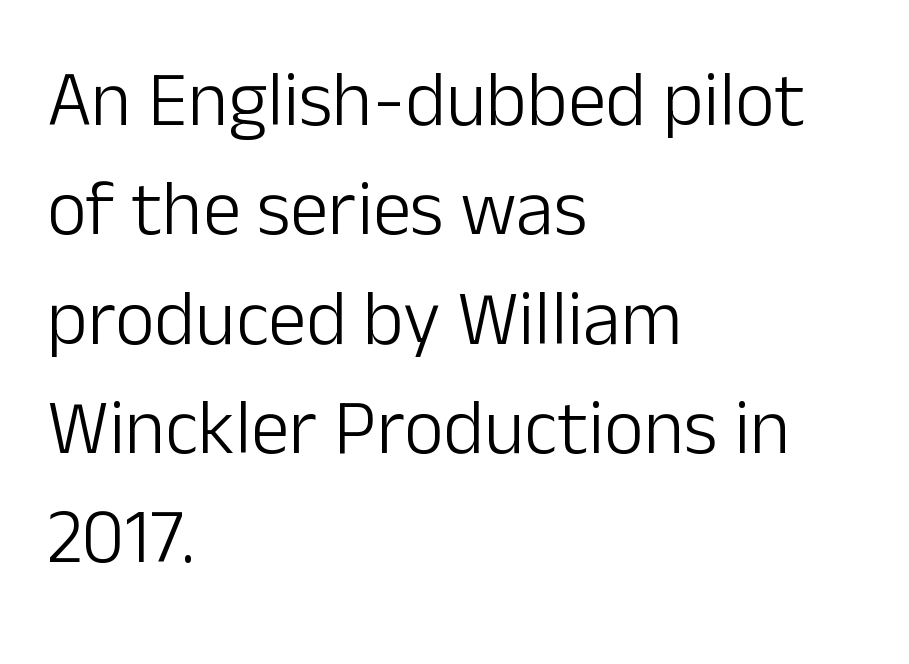
How would I describe the line gaps? Plain and ordinary. The type is set solid horizontally, with unmodified tracking. These lines are rendered in a variable-pitch font. The type sits square on the baseline with zero lean.
